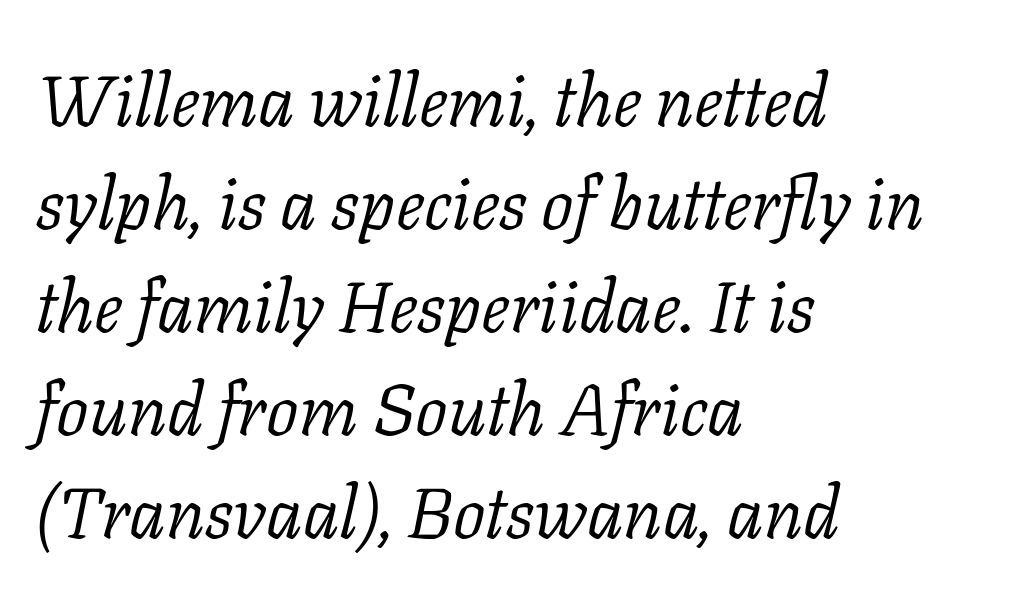
Q: Is the text bold? A: No.
Q: Is the text italic (slanted)? A: Yes, it leans right by about 11 degrees.
Q: Is the typeface a serif or a sans-serif typeface? A: Serif.
Q: Is the text underlined? A: No.
Q: How is the paragraph aligned? A: Left-aligned.
Q: Is the spacing between letters normal or unusually wide? A: Normal.
Q: Is the spacing between lines tight, normal or loose? A: Normal.
Q: Width (condensed, normal, or wide)? A: Normal.
Q: Stroke contrast? A: Low.
Q: x-height? A: Medium.
Q: Monospaced? A: No.
